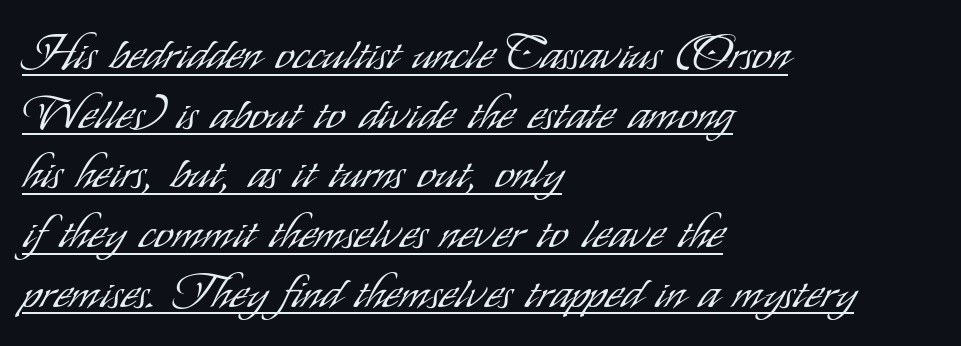
{"serif": "no", "bold": "no", "weight": "light", "width": "condensed", "stroke_contrast": "low", "x_height": "small", "monospaced": "no", "underline": "yes", "align": "left", "line_spacing": "normal", "line_spacing_ratio": 1.27, "letter_spacing": "normal", "letter_spacing_em": 0.0, "glyph_px": 47}
